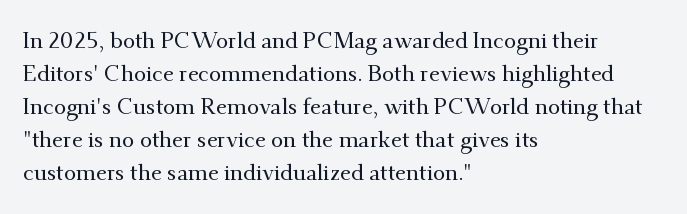
A clean baseline with only descenders dipping below it. Standard letterfit; no display-style spreading of the glyphs. Notice how descenders clear the ascenders below comfortably — that's standard leading. It's the straight-up-and-down kind of type. Does the copy run flush right? No — it runs flush left.
